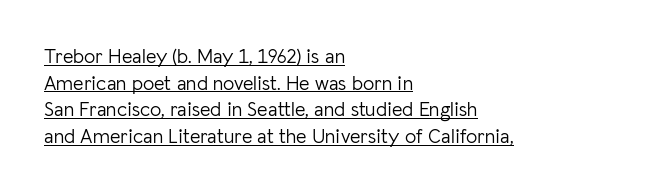
{"italic": "no", "bold": "no", "underline": "yes", "align": "left", "line_spacing": "normal", "line_spacing_ratio": 1.33, "letter_spacing": "normal", "letter_spacing_em": 0.0, "glyph_px": 20}
